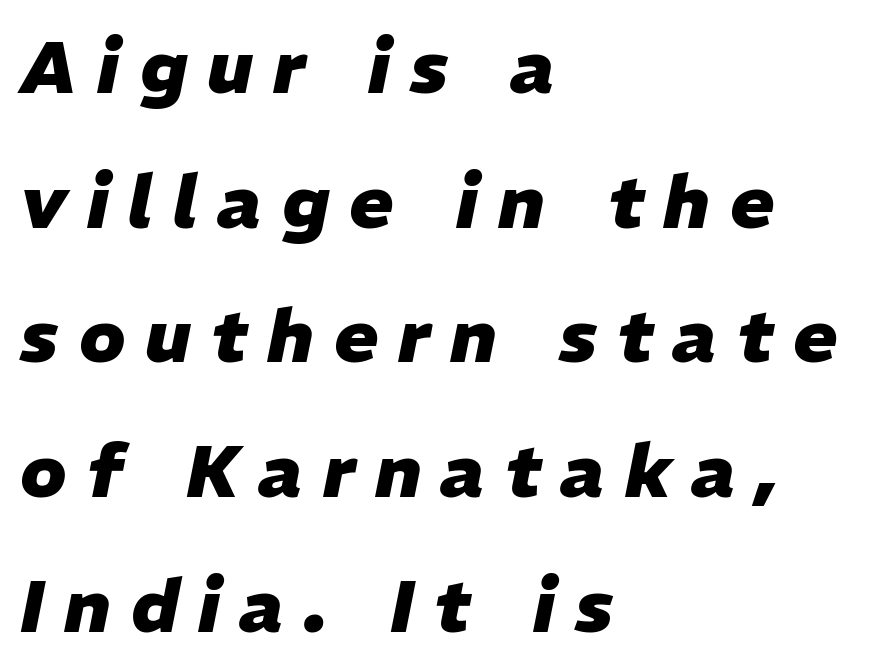
The image shows 74 px heavy type, italic (leaning right); set left-aligned, line spacing 1.82x, unusually wide letter spacing (+0.27 em), not underlined; low stroke contrast and a medium x-height.
